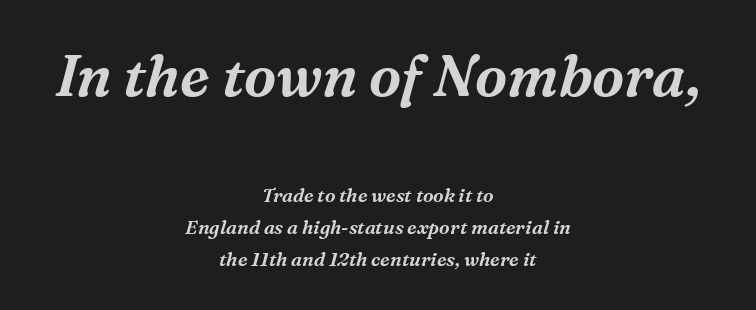
Q: Is the text italic (slanted)? A: Yes, it leans right by about 16 degrees.
Q: Is the typeface a serif or a sans-serif typeface? A: Serif.
Q: Is the text underlined? A: No.
Q: How is the paragraph aligned? A: Centered.
Q: Is the spacing between letters normal or unusually wide? A: Normal.
Q: Is the spacing between lines tight, normal or loose? A: Normal.
Q: Which block of text is set in a larger size, the first (top) or the second (bottom)? A: The first (top) one.
Q: Width (condensed, normal, or wide)? A: Normal.
Q: Stroke contrast? A: Medium.
Q: x-height? A: Medium.
Q: Monospaced? A: No.
